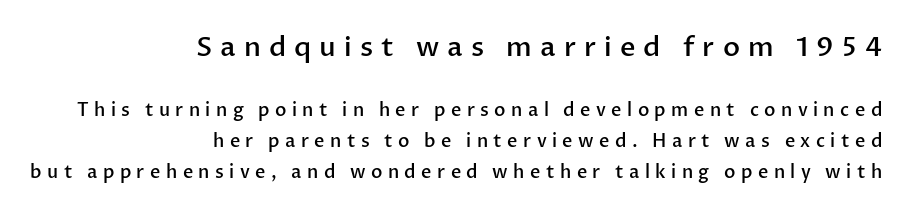
{"italic": "no", "bold": "semi", "underline": "no", "align": "right", "line_spacing_ratio": 1.74, "letter_spacing": "wide", "letter_spacing_em": 0.3, "larger_block": "first", "size_ratio": 1.5, "glyph_px": 27}
